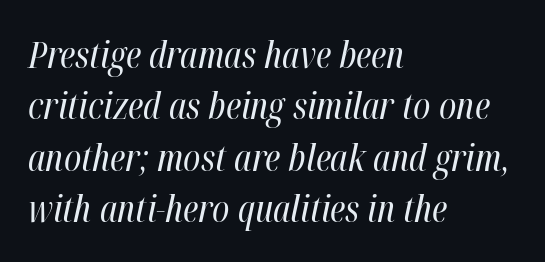
Q: Is the text bold? A: No.
Q: Is the text italic (slanted)? A: Yes, it leans right by about 12 degrees.
Q: Is the text underlined? A: No.
Q: How is the paragraph aligned? A: Left-aligned.
Q: Is the spacing between letters normal or unusually wide? A: Normal.
Q: Is the spacing between lines tight, normal or loose? A: Normal.
Q: Width (condensed, normal, or wide)? A: Condensed.
Q: Stroke contrast? A: High.
Q: x-height? A: Medium.
Q: Monospaced? A: No.
